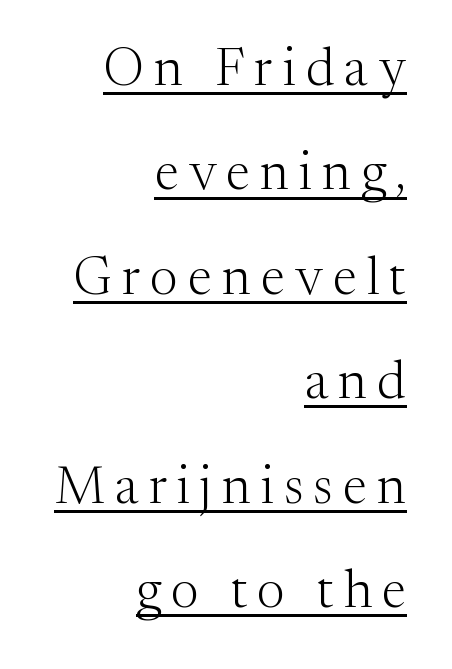
Q: Is the text bold? A: No.
Q: Is the text italic (slanted)? A: No, it is upright.
Q: Is the typeface a serif or a sans-serif typeface? A: Serif.
Q: Is the text underlined? A: Yes.
Q: How is the paragraph aligned? A: Right-aligned.
Q: Is the spacing between lines tight, normal or loose? A: Loose.
Q: Width (condensed, normal, or wide)? A: Normal.
Q: Stroke contrast? A: Medium.
Q: x-height? A: Medium.
Q: Monospaced? A: No.
